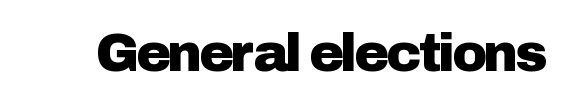
This is the regular roman posture of the typeface. The area under the type is left untouched. The passage shown has conventional tracking throughout. The text was rendered using a sans face with plain stroke endings. Spacing verdict: proportional, widths tailored to each character.
